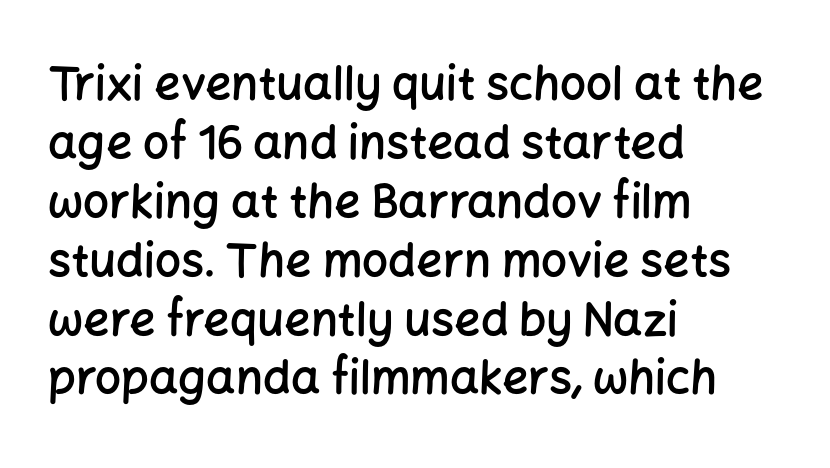
The image shows 46 px semibold sans-serif type, upright; set left-aligned, normal line spacing (1.28x), normal letter spacing, not underlined; low stroke contrast and a medium x-height.
